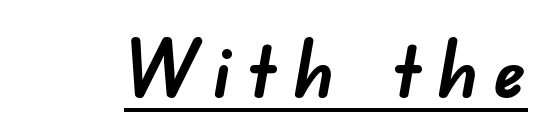
The image shows 79 px semibold sans-serif type; set underlined; low stroke contrast and a small x-height.
